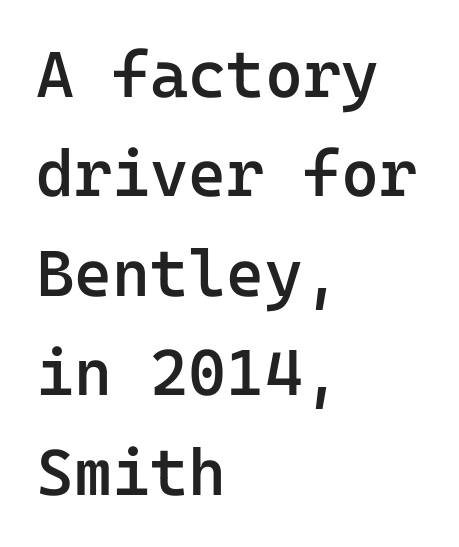
The image shows 65 px semibold sans-serif type, upright, monospaced; set left-aligned, normal line spacing (1.53x), normal letter spacing, not underlined; low stroke contrast and a medium x-height.
